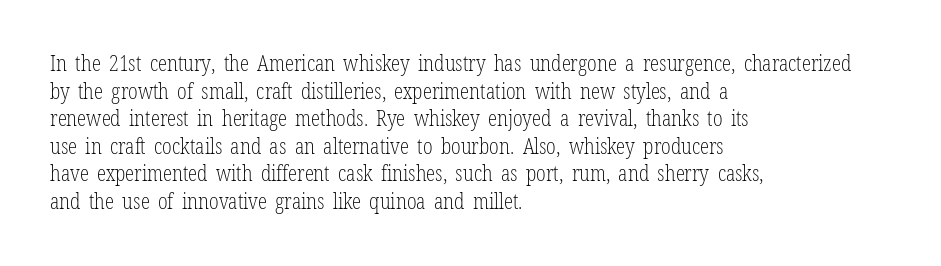
The image shows 21 px text type, upright; set left-aligned, normal line spacing (1.31x), normal letter spacing, not underlined.
